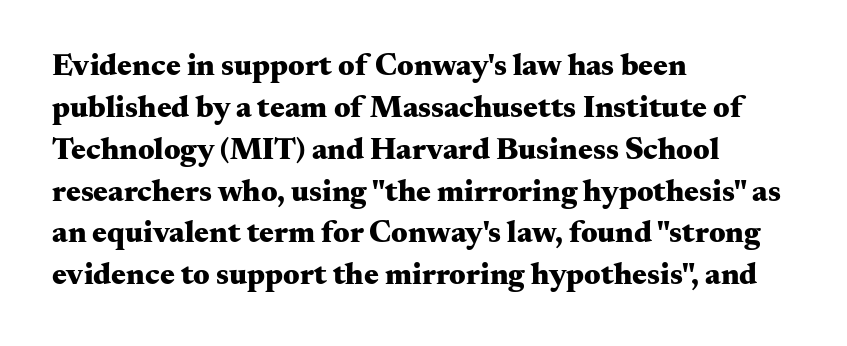
Think of a printed novel: that variable character pitch is what you see here. Unmarked baselines from the first word to the last. Leading: standard. This is serif lettering, the kind often seen in printed books.
